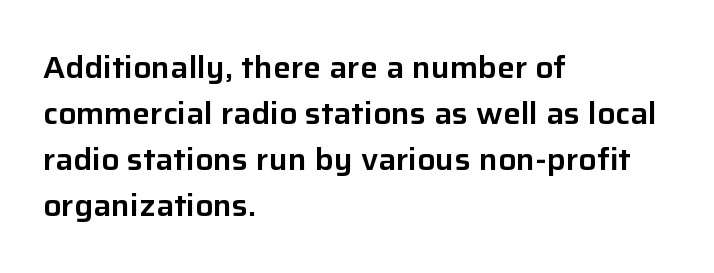
The image shows 30 px sans-serif type, upright; set left-aligned, normal line spacing (1.53x), normal letter spacing, not underlined; low stroke contrast and a medium x-height.
